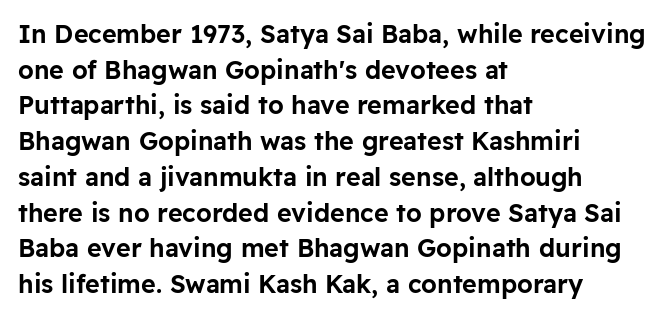
Glyph-to-glyph distance matches everyday printed text. The baseline area is clear. These lines are set flush left with a ragged right edge. Designer's note — italics off, roman on. The rendering uses a moderate line-height, typical for paragraphs.
